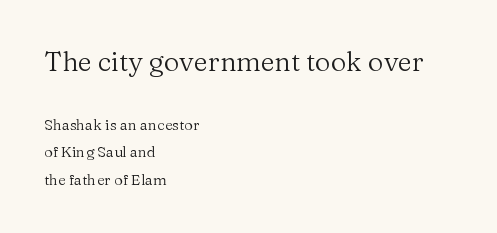
The image shows 27 px text type, upright; set left-aligned, line spacing 1.83x, normal letter spacing, not underlined; the first (top) block is 1.8x larger.
